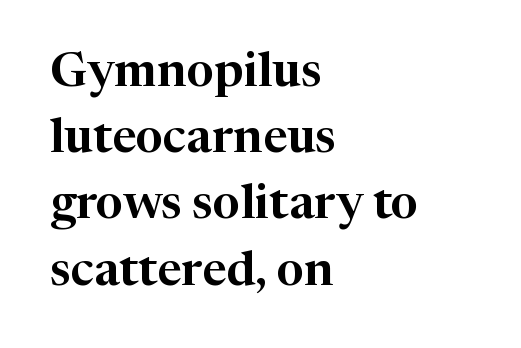
A serif font was chosen for this passage. Notice how descenders clear the ascenders below comfortably — that's standard leading. The rendering anchors every line to the left-hand side. Ordinary non-slanted type is in use. A clean baseline with only descenders dipping below it. This rendering leaves character spacing at its baseline value.
